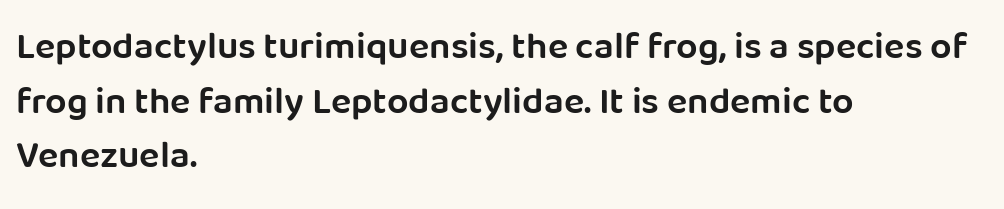
Where is the straight margin? On the left. The specimen reads as upright at a glance. Underlining? Definitely not there. Notice the strokes are somewhat thickened but not fully heavy: this is a semibold. I'd call this a sans setting — the letters go barefoot.
